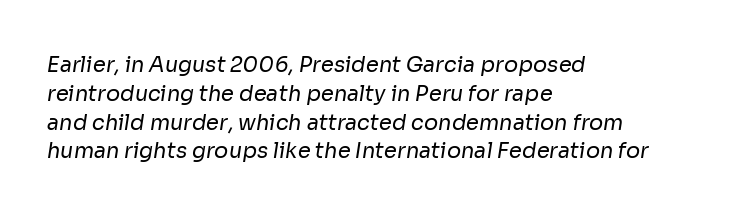
The image shows 21 px text type; set left-aligned, normal line spacing (1.37x), normal letter spacing, not underlined.
